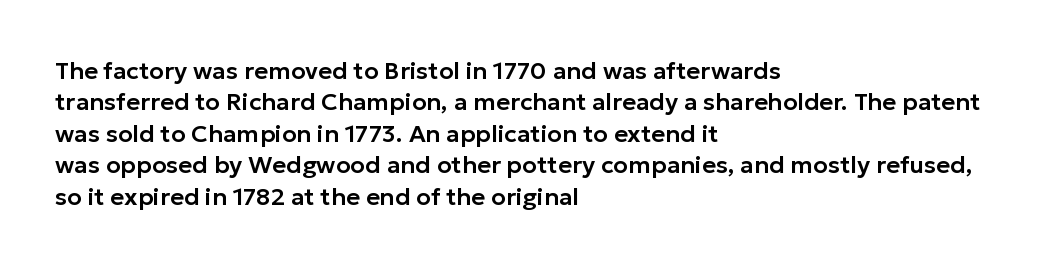
Q: Is the text italic (slanted)? A: No, it is upright.
Q: Is the text underlined? A: No.
Q: How is the paragraph aligned? A: Left-aligned.
Q: Is the spacing between letters normal or unusually wide? A: Normal.
Q: Is the spacing between lines tight, normal or loose? A: Normal.
